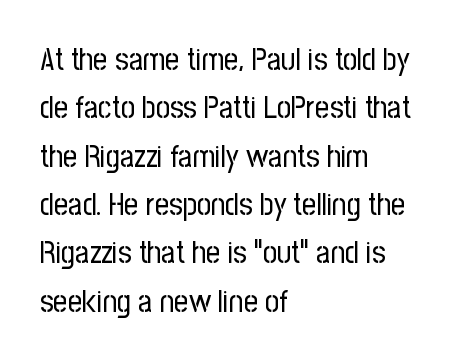
{"serif": "no", "italic": "no", "bold": "no", "weight": "regular", "width": "condensed", "stroke_contrast": "low", "x_height": "medium", "monospaced": "no", "underline": "no", "align": "left", "line_spacing": "normal", "line_spacing_ratio": 1.56, "letter_spacing": "normal", "letter_spacing_em": 0.0, "glyph_px": 31}
